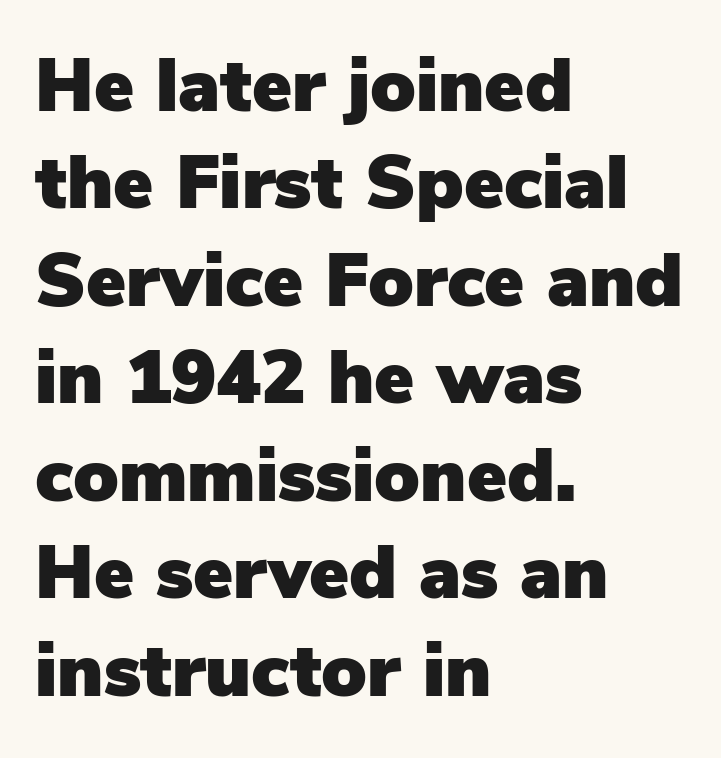
{"serif": "no", "italic": "no", "width": "normal", "stroke_contrast": "low", "x_height": "medium", "monospaced": "no", "underline": "no", "align": "left", "line_spacing": "normal", "line_spacing_ratio": 1.3, "letter_spacing": "normal", "letter_spacing_em": 0.0, "glyph_px": 75}
